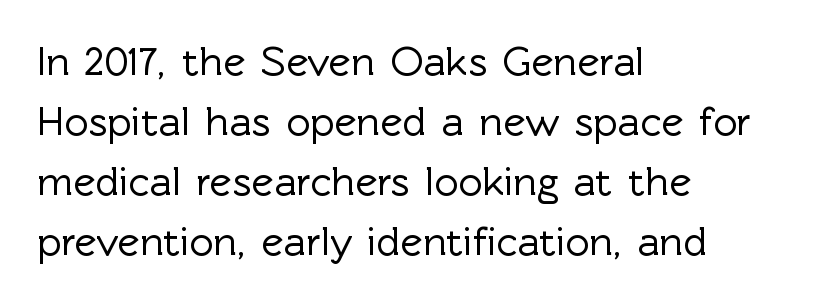
The image shows 42 px sans-serif type, upright; set left-aligned, normal line spacing (1.43x), normal letter spacing, not underlined; a medium x-height.
